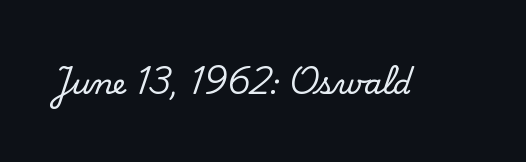
Q: Is the text italic (slanted)? A: Yes.
Q: Is the typeface a serif or a sans-serif typeface? A: Serif.
Q: Is the text underlined? A: No.
Q: Is the spacing between letters normal or unusually wide? A: Normal.
Q: Width (condensed, normal, or wide)? A: Normal.
Q: Stroke contrast? A: Low.
Q: x-height? A: Small.
Q: Monospaced? A: No.
